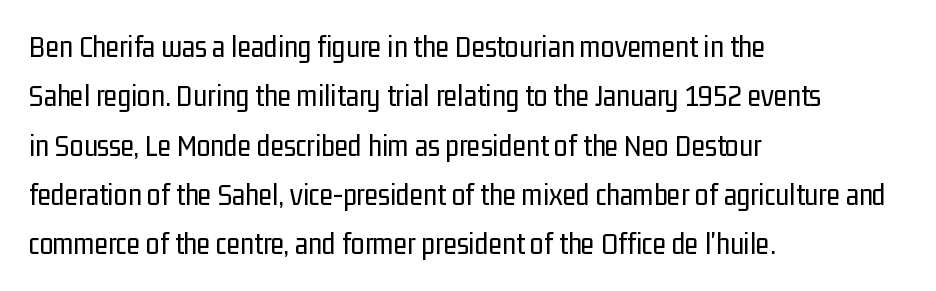
Q: Is the text bold? A: No.
Q: Is the text italic (slanted)? A: No, it is upright.
Q: Is the typeface a serif or a sans-serif typeface? A: Sans-serif.
Q: Is the text underlined? A: No.
Q: How is the paragraph aligned? A: Left-aligned.
Q: Is the spacing between letters normal or unusually wide? A: Normal.
Q: Is the spacing between lines tight, normal or loose? A: Normal.
Q: Width (condensed, normal, or wide)? A: Condensed.
Q: Stroke contrast? A: Low.
Q: x-height? A: Medium.
Q: Monospaced? A: No.
